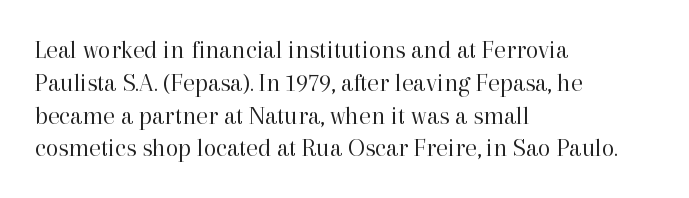
The image shows 26 px text type, upright; set left-aligned, normal line spacing (1.26x), normal letter spacing, not underlined.
